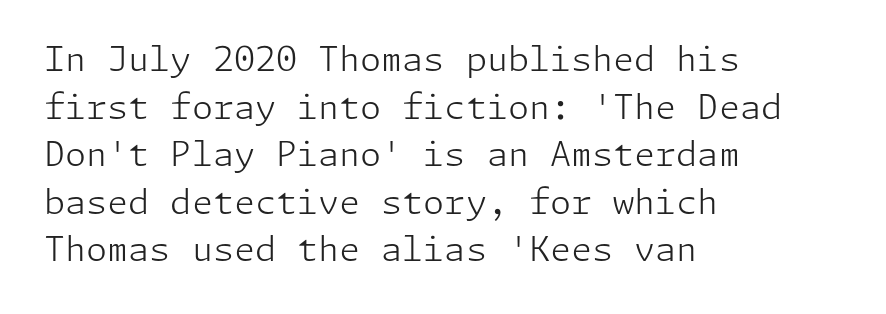
Each line starts at the same left margin while the right side varies. Has an underline been added? It has not. How would I describe the line gaps? Plain and ordinary. I'd call this a sans setting — the letters go barefoot. The face used here is rendered with its standard letterfit.
